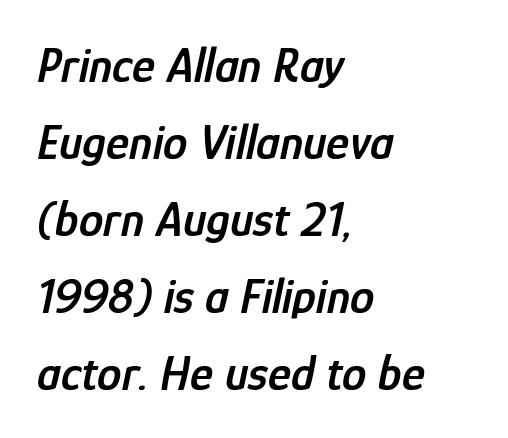
Q: Is the text bold? A: Semi-bold.
Q: Is the text italic (slanted)? A: Yes, it leans right by about 12 degrees.
Q: Is the text underlined? A: No.
Q: How is the paragraph aligned? A: Left-aligned.
Q: Is the spacing between letters normal or unusually wide? A: Normal.
Q: Is the spacing between lines tight, normal or loose? A: Normal.
Q: Width (condensed, normal, or wide)? A: Condensed.
Q: Stroke contrast? A: Low.
Q: x-height? A: Medium.
Q: Monospaced? A: No.
